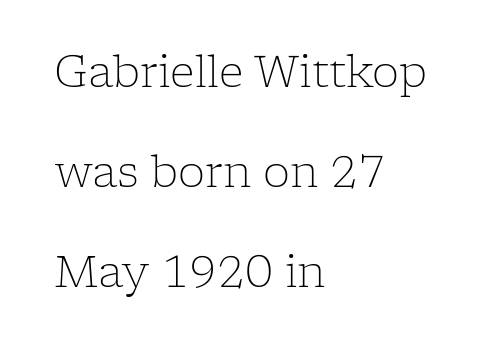
{"serif": "yes", "italic": "no", "bold": "no", "weight": "light", "width": "normal", "stroke_contrast": "low", "x_height": "medium", "monospaced": "no", "underline": "no", "align": "left", "line_spacing": "loose", "line_spacing_ratio": 2.33, "letter_spacing": "normal", "letter_spacing_em": 0.0, "glyph_px": 43}
